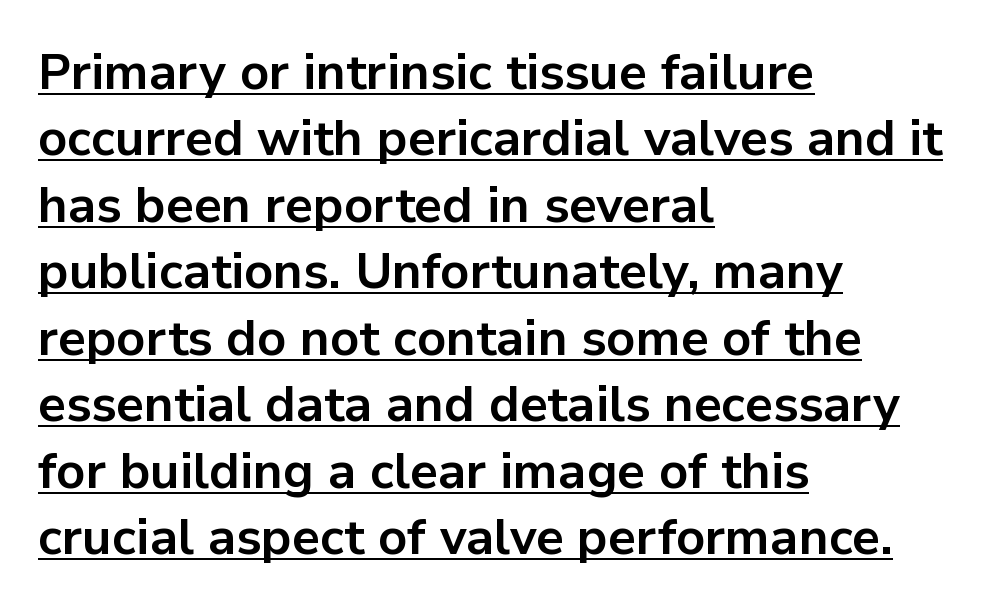
The image shows 50 px bold sans-serif type, upright; set left-aligned, normal line spacing (1.33x), normal letter spacing, underlined; low stroke contrast and a medium x-height.
